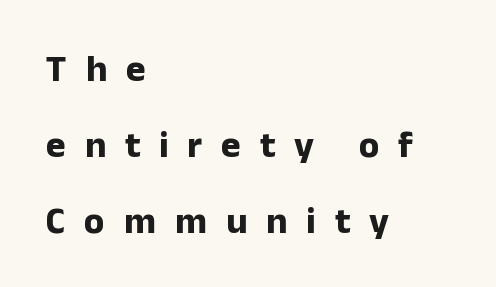
Q: Is the text bold? A: Yes.
Q: Is the text italic (slanted)? A: No, it is upright.
Q: Is the typeface a serif or a sans-serif typeface? A: Sans-serif.
Q: Is the text underlined? A: No.
Q: How is the paragraph aligned? A: Left-aligned.
Q: Is the spacing between letters normal or unusually wide? A: Unusually wide.
Q: Is the spacing between lines tight, normal or loose? A: Loose.
Q: Width (condensed, normal, or wide)? A: Normal.
Q: Stroke contrast? A: Low.
Q: x-height? A: Medium.
Q: Monospaced? A: No.
